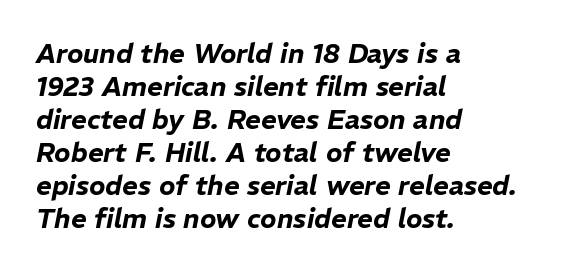
The image shows 27 px text type, italic (leaning right); set left-aligned, line spacing 1.22x, normal letter spacing, not underlined.
